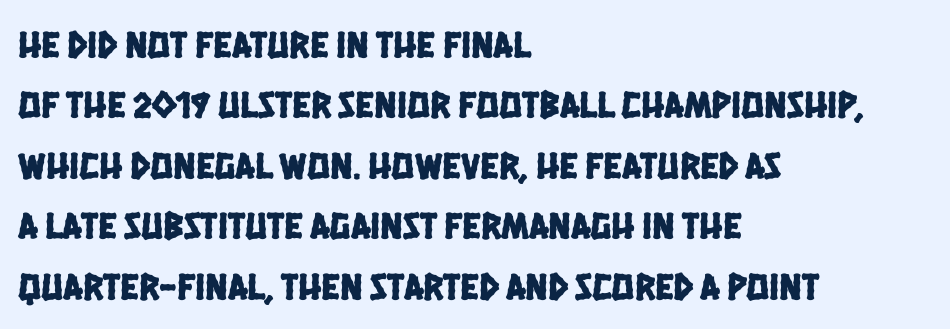
{"serif": "no", "width": "condensed", "stroke_contrast": "low", "x_height": "large", "monospaced": "no", "underline": "no", "align": "left", "line_spacing": "normal", "line_spacing_ratio": 1.59, "letter_spacing": "normal", "letter_spacing_em": 0.0, "glyph_px": 38}
